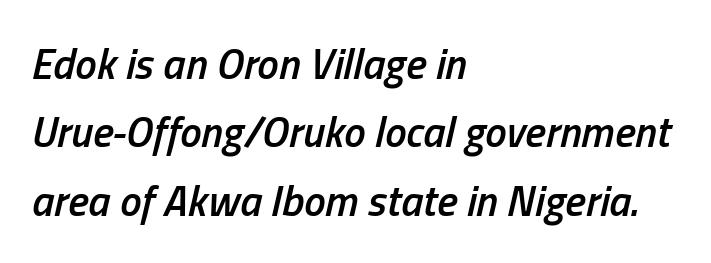
Q: Is the text bold? A: Semi-bold.
Q: Is the text italic (slanted)? A: Yes, it leans right by about 13 degrees.
Q: Is the text underlined? A: No.
Q: How is the paragraph aligned? A: Left-aligned.
Q: Is the spacing between letters normal or unusually wide? A: Normal.
Q: Is the spacing between lines tight, normal or loose? A: Normal.
Q: Width (condensed, normal, or wide)? A: Condensed.
Q: Stroke contrast? A: Low.
Q: x-height? A: Medium.
Q: Monospaced? A: No.
